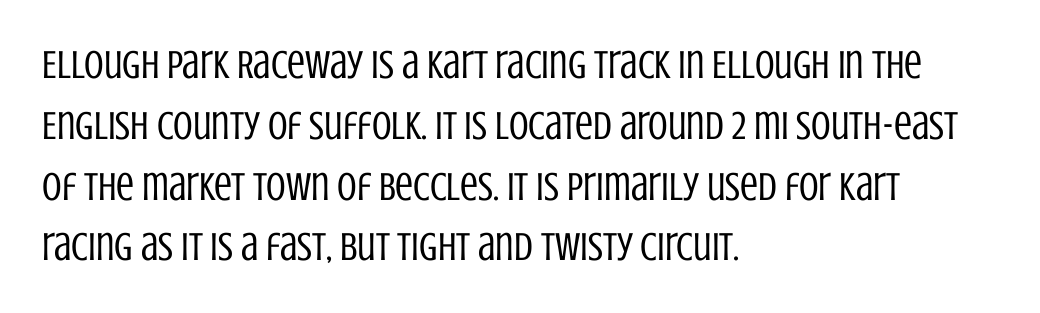
The image shows 40 px regular-weight, condensed sans-serif type, upright; set left-aligned, normal line spacing (1.52x), normal letter spacing, not underlined; low stroke contrast and a large x-height.
